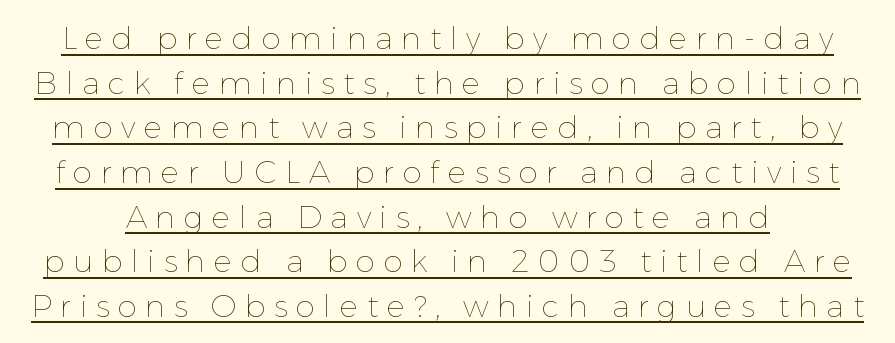
How are the letters spaced? Widely, with obvious added tracking. Italic? Not at all — the glyphs are vertical. The glyphs are accompanied by a horizontal stroke just below them. The rows are spaced the way most documents space them. The font sits on the lighter half of the weight spectrum, regular included.
